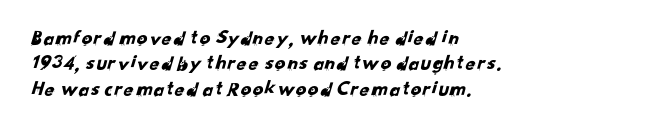
{"underline": "no", "align": "left", "line_spacing_ratio": 1.21, "letter_spacing": "normal", "letter_spacing_em": 0.0, "glyph_px": 21}
